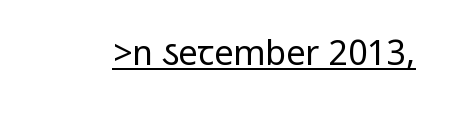
The image shows 34 px regular-weight, condensed sans-serif type, upright; set normal letter spacing, underlined; low stroke contrast.
